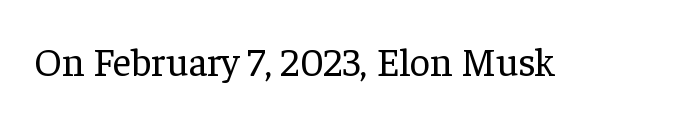
{"serif": "yes", "italic": "no", "bold": "no", "weight": "regular", "width": "normal", "stroke_contrast": "low", "x_height": "medium", "monospaced": "no", "underline": "no", "letter_spacing": "normal", "letter_spacing_em": 0.0, "glyph_px": 40}
